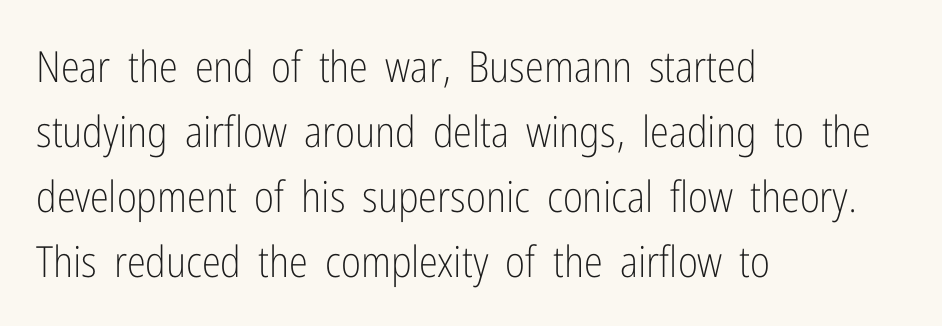
Q: Is the text bold? A: No.
Q: Is the text italic (slanted)? A: No, it is upright.
Q: Is the typeface a serif or a sans-serif typeface? A: Sans-serif.
Q: Is the text underlined? A: No.
Q: How is the paragraph aligned? A: Left-aligned.
Q: Is the spacing between letters normal or unusually wide? A: Normal.
Q: Is the spacing between lines tight, normal or loose? A: Normal.
Q: Width (condensed, normal, or wide)? A: Condensed.
Q: Stroke contrast? A: Low.
Q: x-height? A: Medium.
Q: Monospaced? A: No.
